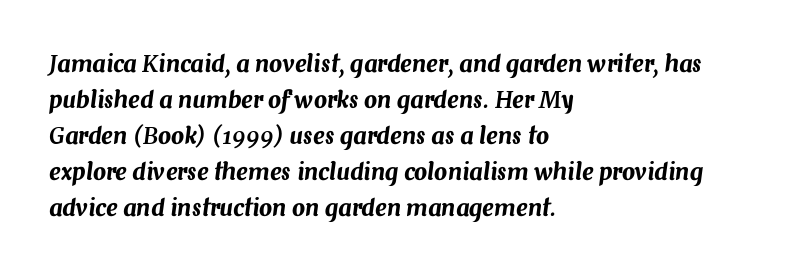
How would I describe the line gaps? Plain and ordinary. This sample uses plain, unmodified letter spacing. The passage shown leans; its letterforms are oblique. The typesetter chose a ragged-right arrangement here. Descenders hang freely into open space.
